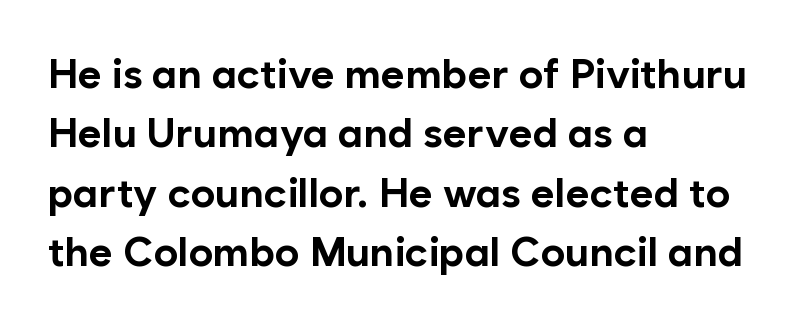
{"serif": "no", "italic": "no", "bold": "yes", "weight": "bold", "width": "normal", "stroke_contrast": "low", "x_height": "medium", "monospaced": "no", "underline": "no", "align": "left", "line_spacing": "normal", "line_spacing_ratio": 1.45, "letter_spacing": "normal", "letter_spacing_em": 0.0, "glyph_px": 41}
